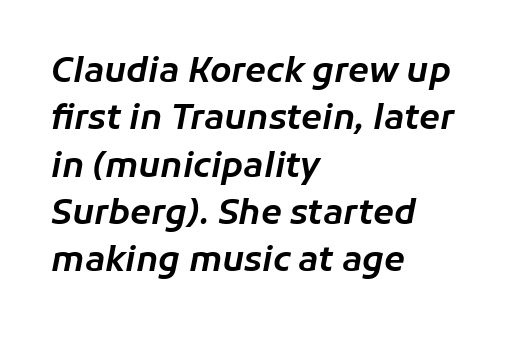
Tracking value appears to be zero — textbook default spacing. The lines sit at an ordinary, default distance from one another. The typography opts for an oblique posture over an upright one. The gap between lines stays unmarked. The rendering anchors every line to the left-hand side.
